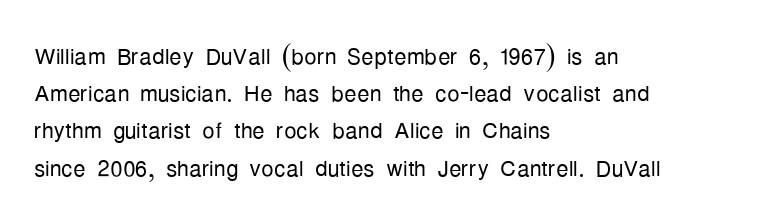
The paragraph has a hard left edge and a soft right edge. The font is comparable to plain body text, perhaps lighter. Descenders are the only things crossing below the line. The horizontal fit of the characters is conventional and even. Characters remain perfectly vertical along every line. No feet cap the strokes, marking this as sans-serif type.
